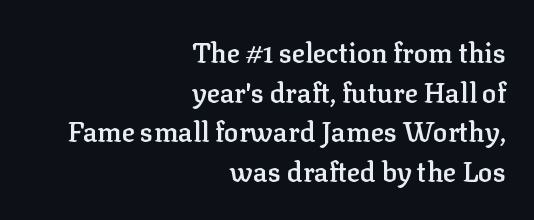
The image shows 27 px text type, upright; set right-aligned, normal line spacing (1.47x), normal letter spacing, not underlined.
